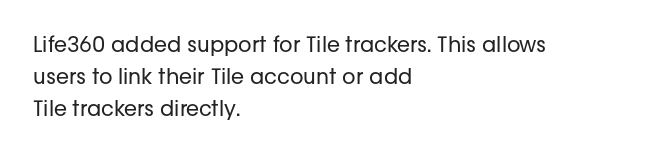
The image shows 21 px text type, upright; set left-aligned, normal line spacing (1.53x), normal letter spacing, not underlined.
